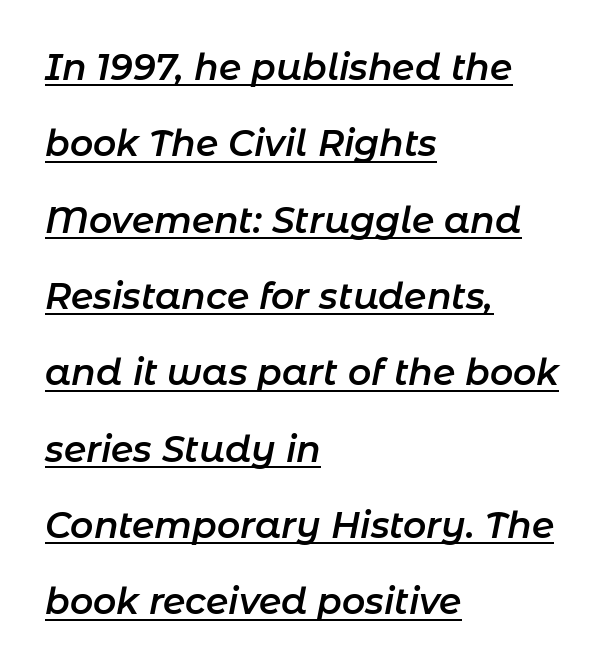
{"italic": "yes", "lean": "right", "slant_degrees": 11, "bold": "semi", "weight": "semibold", "width": "normal", "stroke_contrast": "low", "x_height": "medium", "monospaced": "no", "underline": "yes", "align": "left", "line_spacing": "loose", "line_spacing_ratio": 2.12, "letter_spacing": "normal", "letter_spacing_em": 0.0, "glyph_px": 36}
